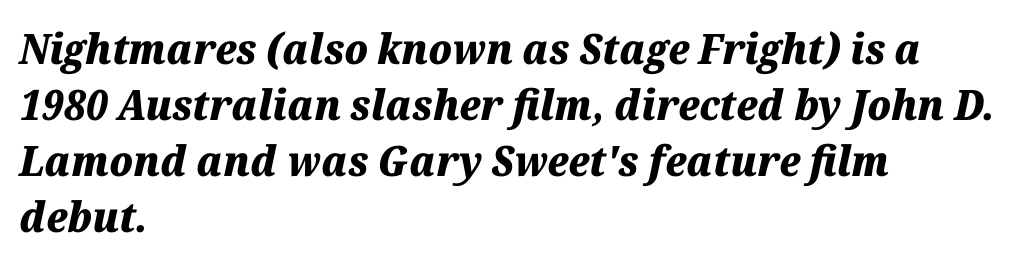
Proportional: the letters do not fall into vertical columns. Line starts are locked; line ends wander. An italicized treatment has been applied to the whole sample. No word sits above an underline. Baseline-to-baseline distance is the conventional proportion of letter height.
